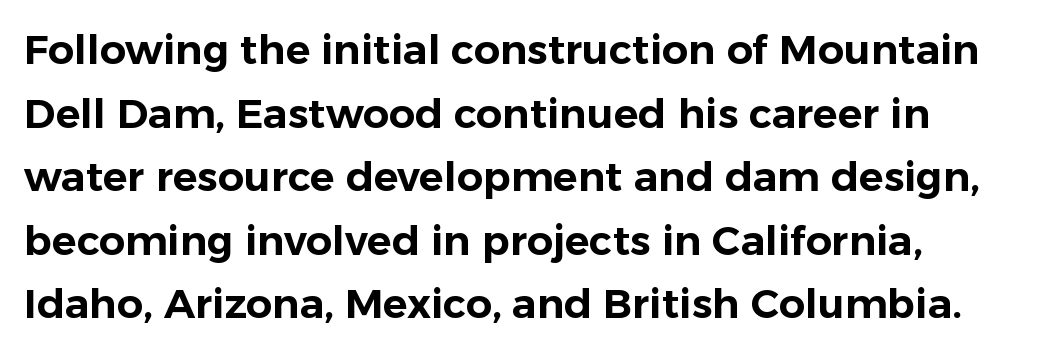
Words float on clear page, feet unadorned. Typographically, this falls in the sans-serif category. Glyph-to-glyph distance matches everyday printed text. Do the characters align in a grid? No, the font is proportional. Does the lettering tilt? It doesn't — this is upright. Regarding leading, the lines here are spaced in the standard way.
